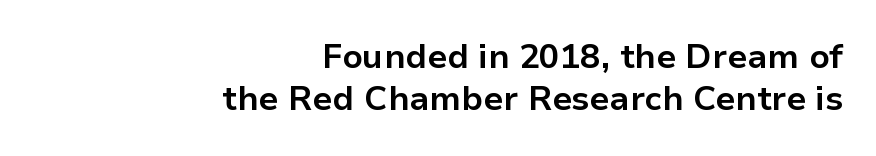
The image shows 34 px bold sans-serif type, upright; set right-aligned, line spacing 1.24x, normal letter spacing, not underlined; low stroke contrast and a medium x-height.
